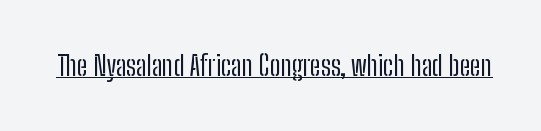
{"italic": "no", "bold": "no", "underline": "yes", "letter_spacing": "normal", "letter_spacing_em": 0.0, "glyph_px": 27}
